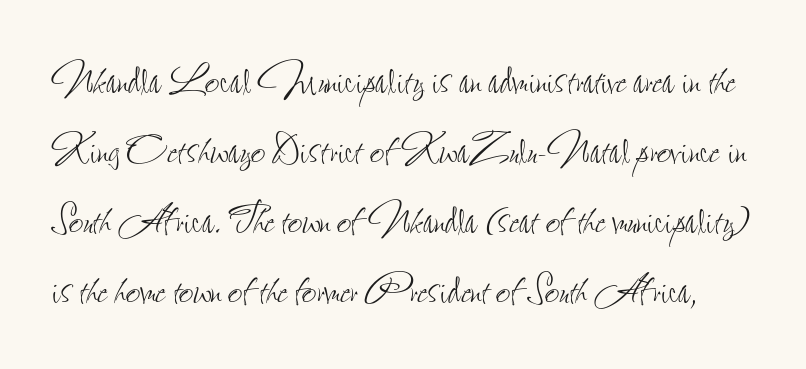
Weight: regular or lighter. The block of text has a typical density, with ordinary space between rows. Honestly, the letter spacing is just normal — you wouldn't notice it.
